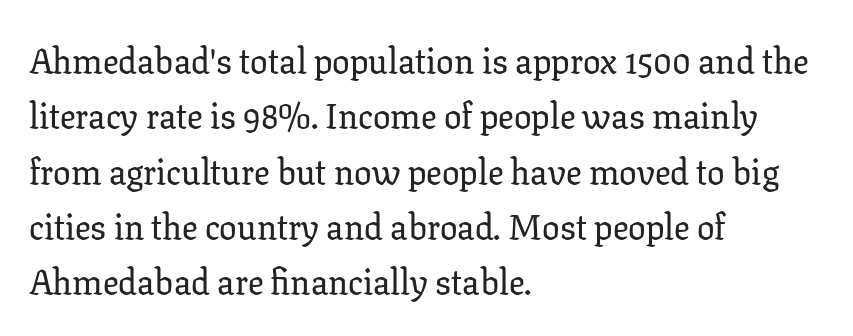
Q: Is the text italic (slanted)? A: No, it is upright.
Q: Is the typeface a serif or a sans-serif typeface? A: Serif.
Q: Is the text underlined? A: No.
Q: How is the paragraph aligned? A: Left-aligned.
Q: Is the spacing between letters normal or unusually wide? A: Normal.
Q: Is the spacing between lines tight, normal or loose? A: Normal.
Q: Width (condensed, normal, or wide)? A: Normal.
Q: Stroke contrast? A: Low.
Q: x-height? A: Medium.
Q: Monospaced? A: No.
